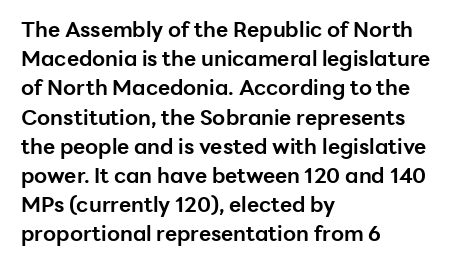
The image shows 21 px bold type, upright; set left-aligned, normal line spacing (1.39x), normal letter spacing, not underlined.
